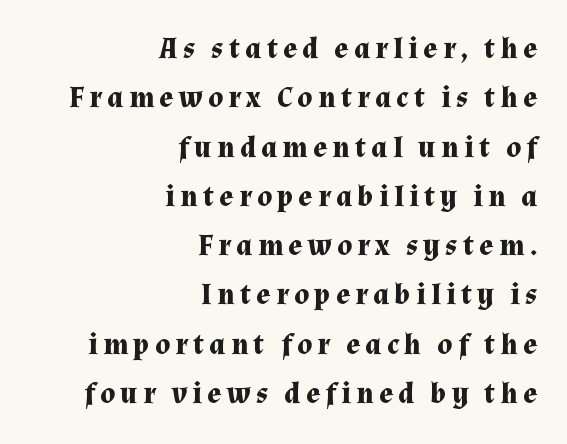
{"serif": "yes", "italic": "no", "bold": "yes", "weight": "bold", "width": "normal", "stroke_contrast": "medium", "x_height": "medium", "monospaced": "no", "underline": "no", "align": "right", "line_spacing": "normal", "line_spacing_ratio": 1.7, "glyph_px": 29}
